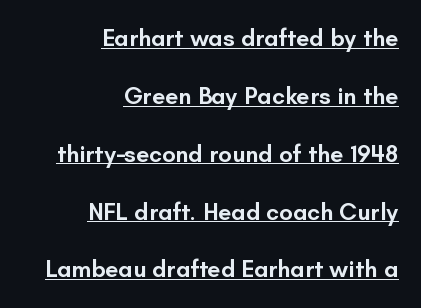
{"italic": "no", "bold": "semi", "underline": "yes", "align": "right", "line_spacing": "loose", "line_spacing_ratio": 2.41, "letter_spacing": "normal", "letter_spacing_em": 0.0, "glyph_px": 24}
